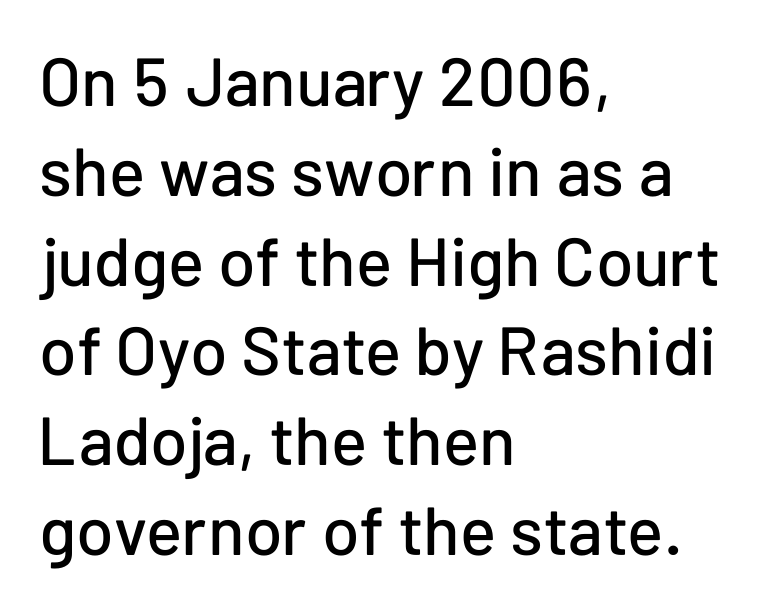
What kind of face is this? One without serifs — a sans. Evenly set lines give the paragraph a standard silhouette. The gaps between neighbouring characters are ordinary and unremarkable. The lettering stays uniformly vertical, giving the passage a roman look.
